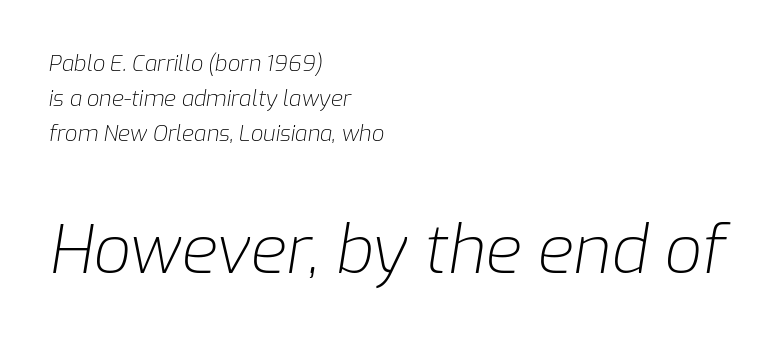
The image shows 66 px light type, italic (leaning right); set left-aligned, normal line spacing (1.59x), normal letter spacing, not underlined; the second (bottom) block is 3.0x larger; low stroke contrast and a medium x-height.
